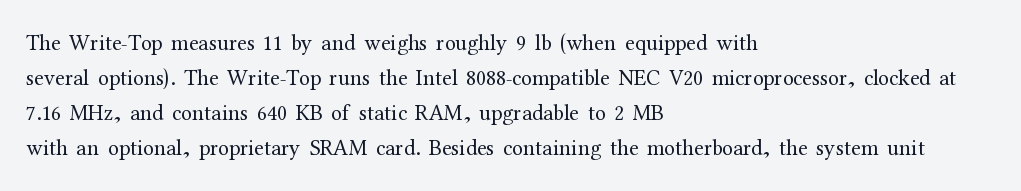
The image shows 22 px text type, upright; set left-aligned, normal line spacing (1.59x), normal letter spacing, not underlined.
